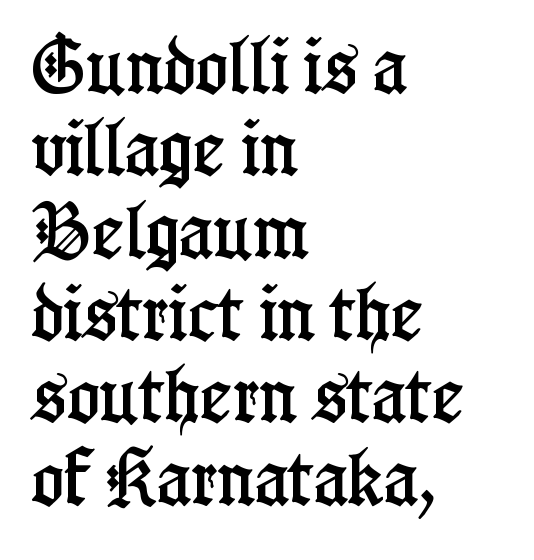
Q: Is the text italic (slanted)? A: No, it is upright.
Q: Is the typeface a serif or a sans-serif typeface? A: Serif.
Q: Is the text underlined? A: No.
Q: How is the paragraph aligned? A: Left-aligned.
Q: Is the spacing between letters normal or unusually wide? A: Normal.
Q: Is the spacing between lines tight, normal or loose? A: Normal.
Q: Width (condensed, normal, or wide)? A: Condensed.
Q: Stroke contrast? A: Low.
Q: x-height? A: Medium.
Q: Monospaced? A: No.
